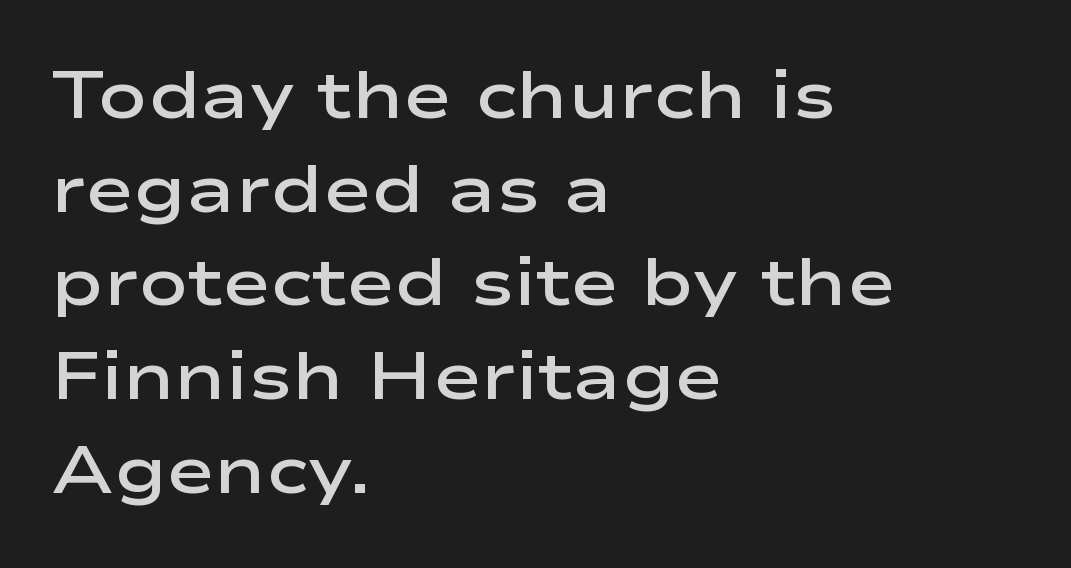
{"serif": "no", "italic": "no", "bold": "semi", "weight": "semibold", "width": "wide", "stroke_contrast": "low", "x_height": "medium", "monospaced": "no", "underline": "no", "align": "left", "line_spacing": "normal", "line_spacing_ratio": 1.42, "letter_spacing": "normal", "letter_spacing_em": 0.0, "glyph_px": 66}
